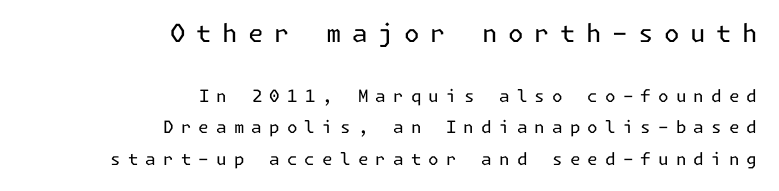
The paragraph has a hard right edge and a soft left edge. Descenders hang freely into open space. Is this a heavy cut? Hardly; it is regular or lighter. In terms of letterspacing, this is a distinctly airy, spread setting. Typesetter's note — upper block bumped up in size, lower block left smaller.
